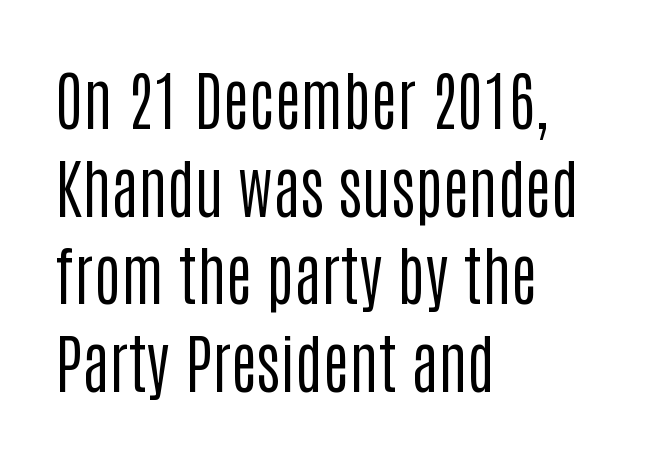
Q: Is the text bold? A: No.
Q: Is the text italic (slanted)? A: No, it is upright.
Q: Is the typeface a serif or a sans-serif typeface? A: Sans-serif.
Q: Is the text underlined? A: No.
Q: How is the paragraph aligned? A: Left-aligned.
Q: Is the spacing between letters normal or unusually wide? A: Normal.
Q: Is the spacing between lines tight, normal or loose? A: Normal.
Q: Width (condensed, normal, or wide)? A: Condensed.
Q: Stroke contrast? A: Low.
Q: x-height? A: Large.
Q: Monospaced? A: No.
